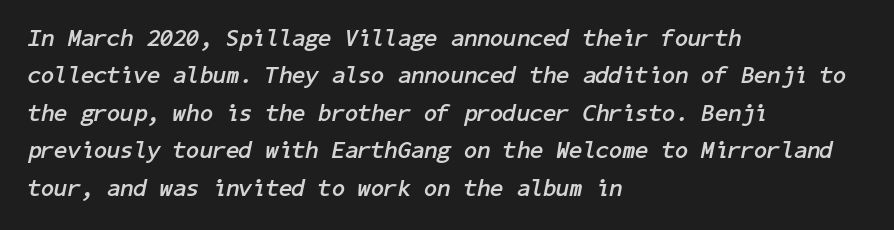
The paragraph shown leans on its left margin. Regular leading. Designer's note — italics engaged. These lines carry a lot of weight — the face is fully bold. Check under the words: just untouched page.
